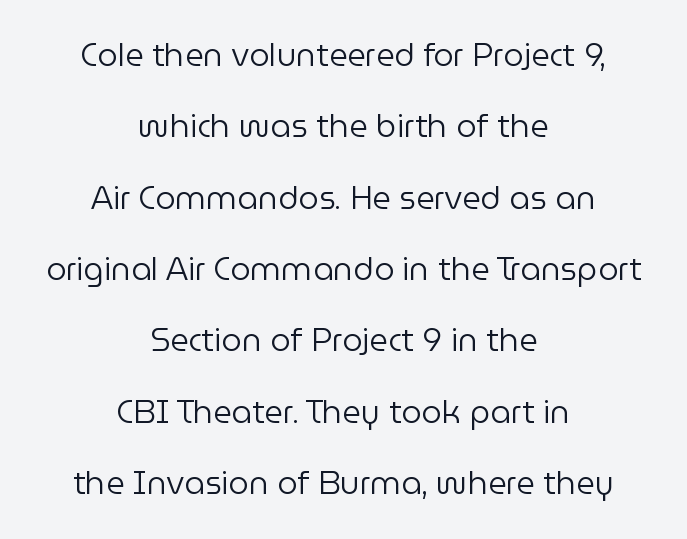
Q: Is the text bold? A: No.
Q: Is the text italic (slanted)? A: No, it is upright.
Q: Is the typeface a serif or a sans-serif typeface? A: Sans-serif.
Q: Is the text underlined? A: No.
Q: How is the paragraph aligned? A: Centered.
Q: Is the spacing between letters normal or unusually wide? A: Normal.
Q: Is the spacing between lines tight, normal or loose? A: Loose.
Q: Width (condensed, normal, or wide)? A: Normal.
Q: Stroke contrast? A: Low.
Q: x-height? A: Medium.
Q: Monospaced? A: No.
